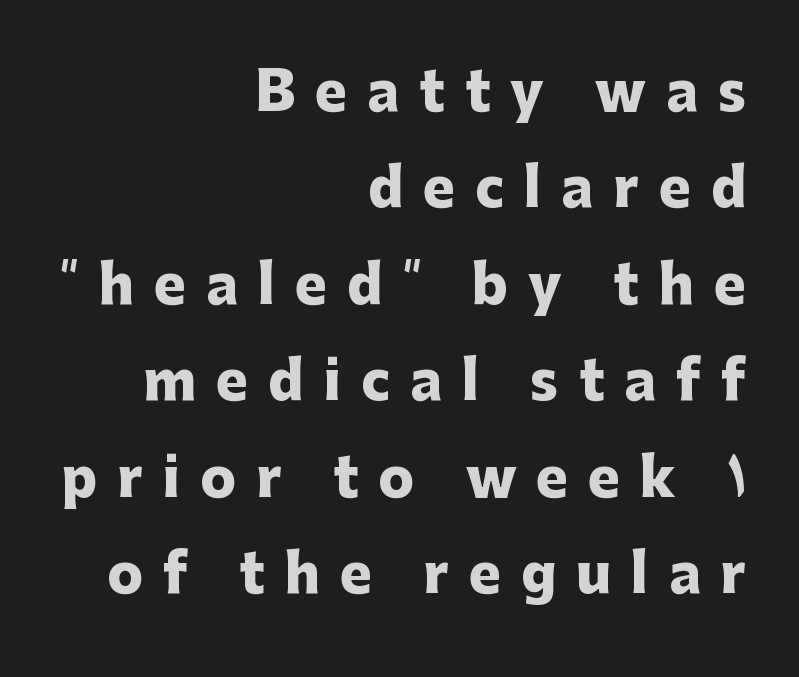
Honestly, there is no underline to notice here at all. Heavy, bold letterforms. Line endings align vertically; line beginnings do not. Substantial extra tracking has been applied to these lines.
